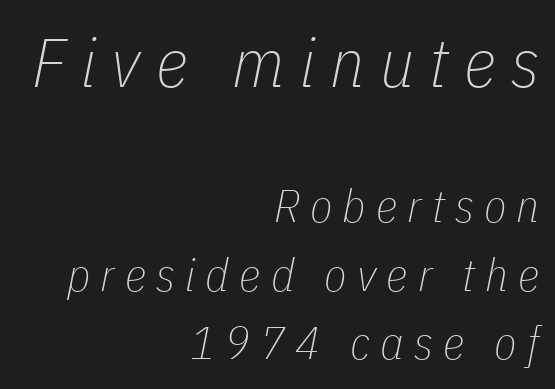
The image shows 69 px thin, condensed type, italic (leaning right); set right-aligned, normal line spacing (1.49x), unusually wide letter spacing (+0.22 em), not underlined; the first (top) block is 1.5x larger; low stroke contrast and a medium x-height.
